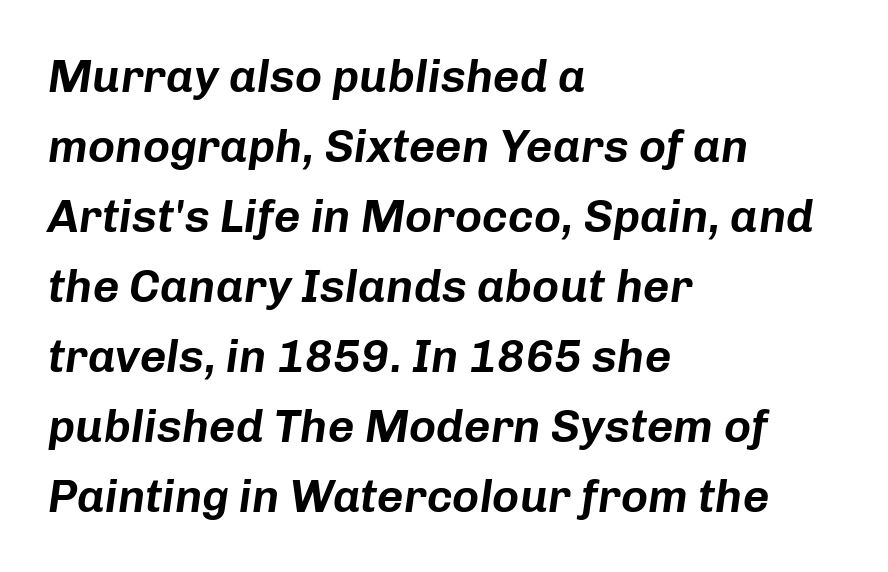
These lines were composed using italics. Words float on clear page, feet unadorned. The letters advance in unequal steps, a hallmark of proportional type. Reading down the block, your eye returns to a fixed left position each line. Is there much room between lines? A standard amount, neither cramped nor airy. The tracking reads as untouched default to a designer's eye.
